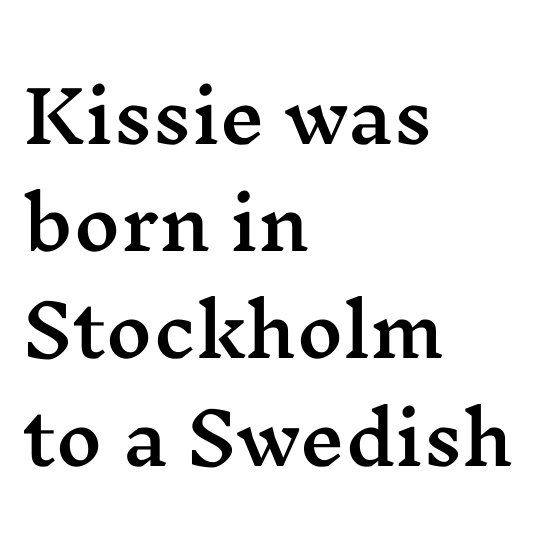
{"serif": "yes", "italic": "no", "width": "wide", "stroke_contrast": "medium", "x_height": "medium", "monospaced": "no", "underline": "no", "align": "left", "line_spacing": "normal", "line_spacing_ratio": 1.51, "letter_spacing": "normal", "letter_spacing_em": 0.0, "glyph_px": 71}
